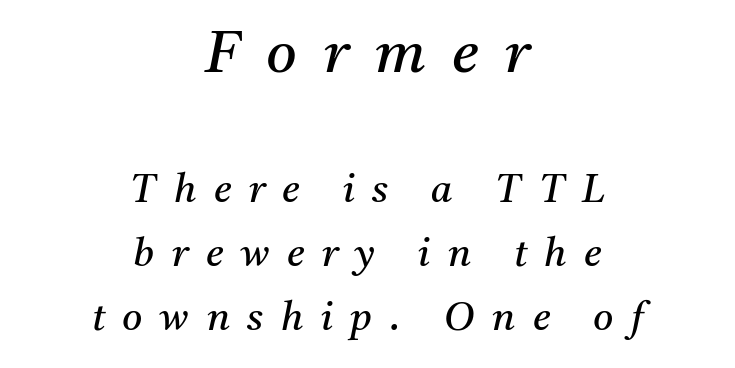
The image shows 59 px regular-weight serif type, italic (leaning right); set centered, normal line spacing (1.65x), unusually wide letter spacing (+0.45 em), not underlined; the first (top) block is 1.51x larger; medium stroke contrast and a medium x-height.
